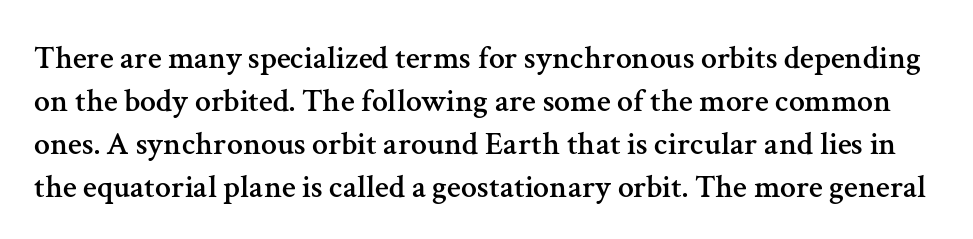
Proportional: the letters do not fall into vertical columns. The line-height multiplier appears to be the usual default. No extra tracking has been applied to these lines. Underlining? Definitely not there. The typeface chosen for these lines features serifs. The letters stand upright; this is a roman face.
